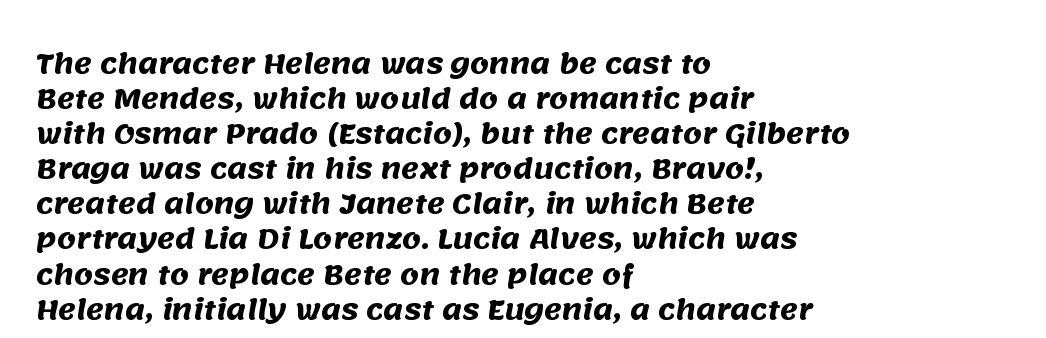
{"bold": "yes", "underline": "no", "align": "left", "line_spacing": "normal", "line_spacing_ratio": 1.3, "letter_spacing": "normal", "letter_spacing_em": 0.0, "glyph_px": 27}
